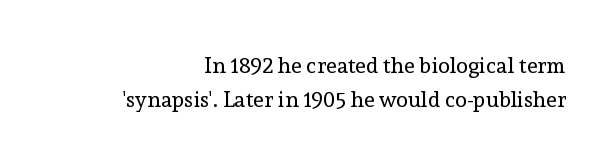
Q: Is the text bold? A: No.
Q: Is the text italic (slanted)? A: No, it is upright.
Q: Is the text underlined? A: No.
Q: Is the spacing between letters normal or unusually wide? A: Normal.
Q: Is the spacing between lines tight, normal or loose? A: Normal.
